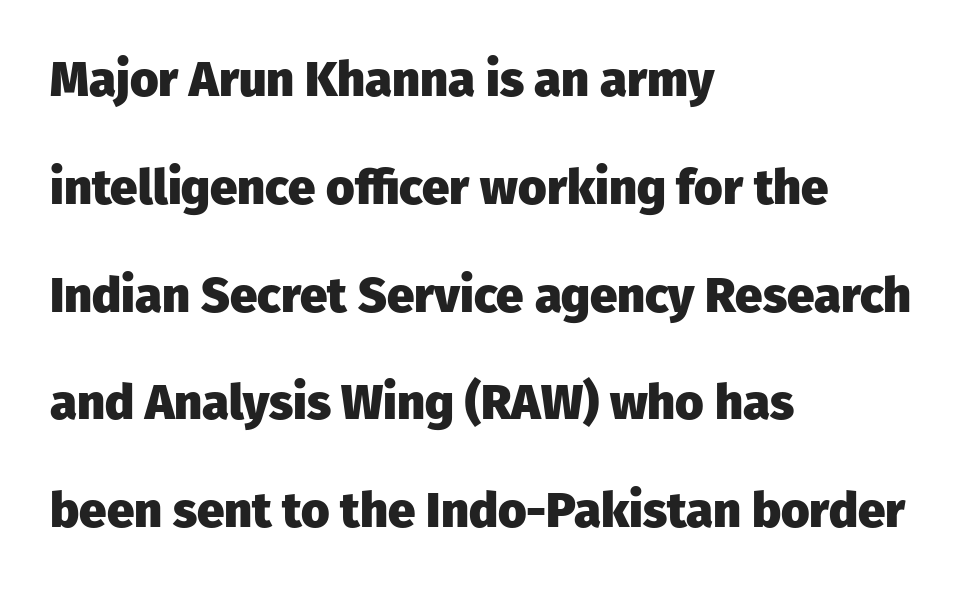
Q: Is the text bold? A: Yes.
Q: Is the text italic (slanted)? A: No, it is upright.
Q: Is the typeface a serif or a sans-serif typeface? A: Sans-serif.
Q: Is the text underlined? A: No.
Q: How is the paragraph aligned? A: Left-aligned.
Q: Is the spacing between letters normal or unusually wide? A: Normal.
Q: Is the spacing between lines tight, normal or loose? A: Loose.
Q: Width (condensed, normal, or wide)? A: Normal.
Q: Stroke contrast? A: Low.
Q: x-height? A: Medium.
Q: Monospaced? A: No.
